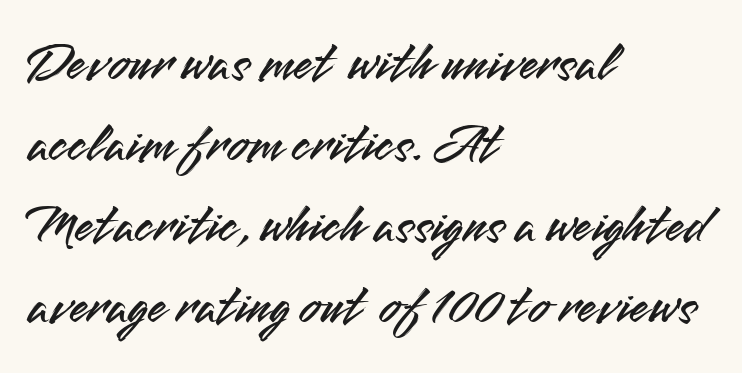
Q: Is the text italic (slanted)? A: Yes.
Q: Is the typeface a serif or a sans-serif typeface? A: Sans-serif.
Q: Is the text underlined? A: No.
Q: How is the paragraph aligned? A: Left-aligned.
Q: Is the spacing between letters normal or unusually wide? A: Normal.
Q: Is the spacing between lines tight, normal or loose? A: Normal.
Q: Width (condensed, normal, or wide)? A: Normal.
Q: Stroke contrast? A: Medium.
Q: x-height? A: Small.
Q: Monospaced? A: No.
